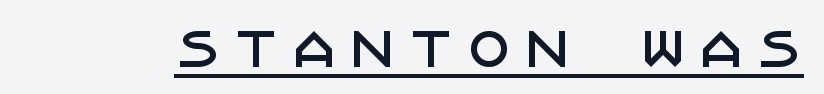
{"serif": "no", "italic": "no", "width": "normal", "stroke_contrast": "low", "x_height": "large", "underline": "yes", "letter_spacing": "wide", "letter_spacing_em": 0.21, "glyph_px": 48}
